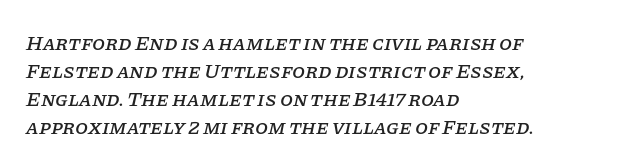
{"italic": "yes", "lean": "right", "slant_degrees": 11, "underline": "no", "align": "left", "line_spacing": "normal", "line_spacing_ratio": 1.34, "letter_spacing": "normal", "letter_spacing_em": 0.0, "glyph_px": 21}
